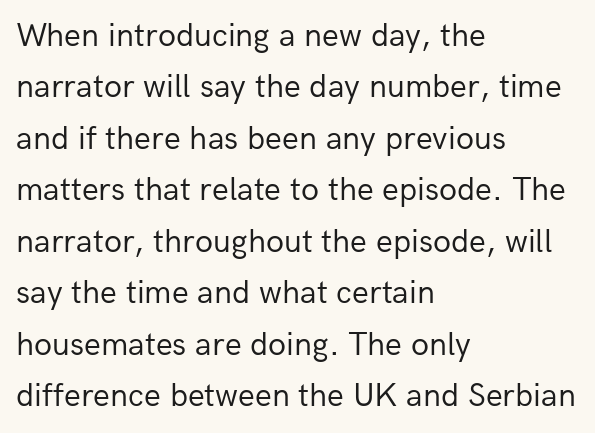
The image shows 33 px regular-weight sans-serif type, upright; set left-aligned, normal line spacing (1.56x), normal letter spacing, not underlined; low stroke contrast and a medium x-height.
